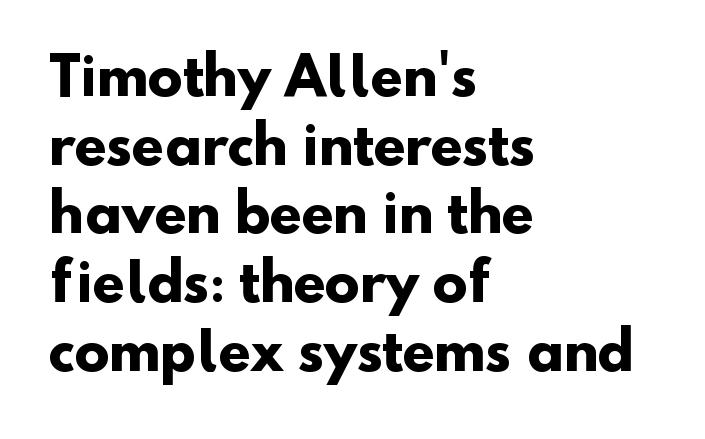
The image shows 52 px heavy sans-serif type; set left-aligned, normal line spacing (1.32x), normal letter spacing, not underlined; low stroke contrast and a small x-height.
